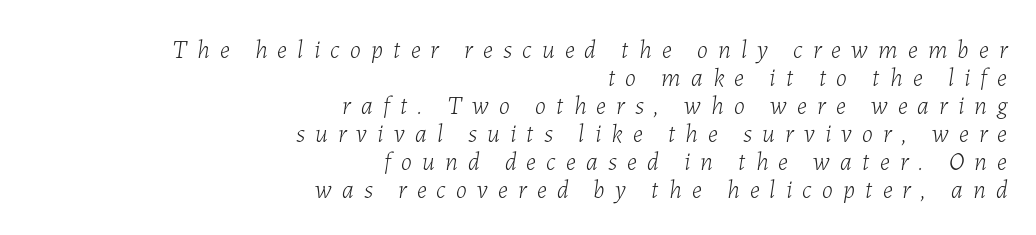
The font's italic variant was chosen for this text. Unbolded letterforms with no extra heft. The horizontal fit of the characters is loose and conspicuously gappy. One-word summary of the alignment: right.
